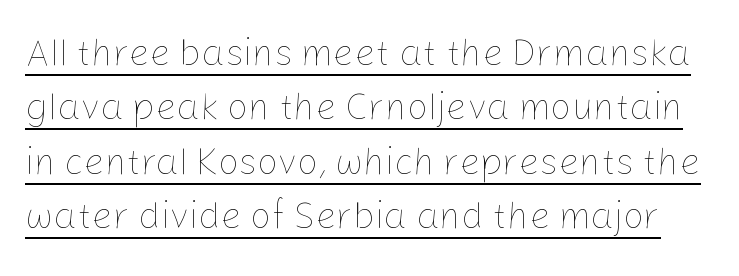
The image shows 37 px thin type, upright; set normal line spacing (1.47x), normal letter spacing, underlined; low stroke contrast and a medium x-height.
